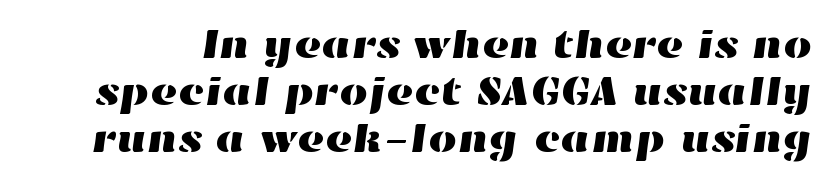
Each row of text sits above clean, open space. Rows of type sit shoulder to shoulder in the vertical direction. Compared with typical body copy, the letter spacing here is the same. Note the varied advance widths — an 'i' is clearly narrower than an 'm'.
